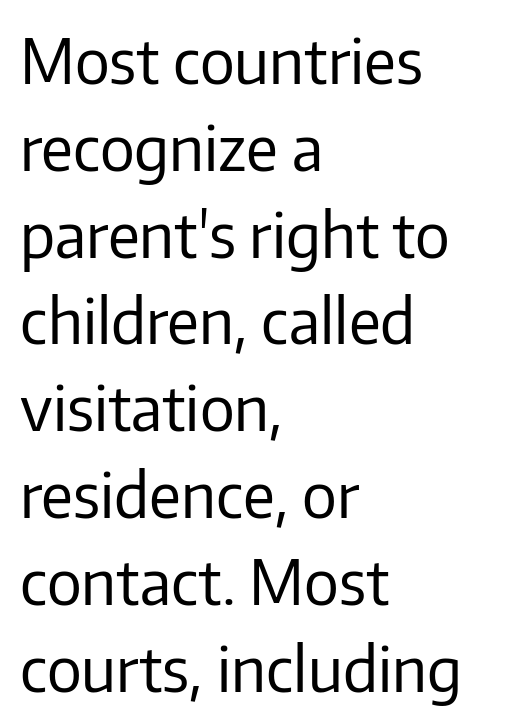
Q: Is the text bold? A: No.
Q: Is the text italic (slanted)? A: No, it is upright.
Q: Is the typeface a serif or a sans-serif typeface? A: Sans-serif.
Q: Is the text underlined? A: No.
Q: How is the paragraph aligned? A: Left-aligned.
Q: Is the spacing between letters normal or unusually wide? A: Normal.
Q: Is the spacing between lines tight, normal or loose? A: Normal.
Q: Width (condensed, normal, or wide)? A: Normal.
Q: Stroke contrast? A: Low.
Q: x-height? A: Medium.
Q: Monospaced? A: No.
